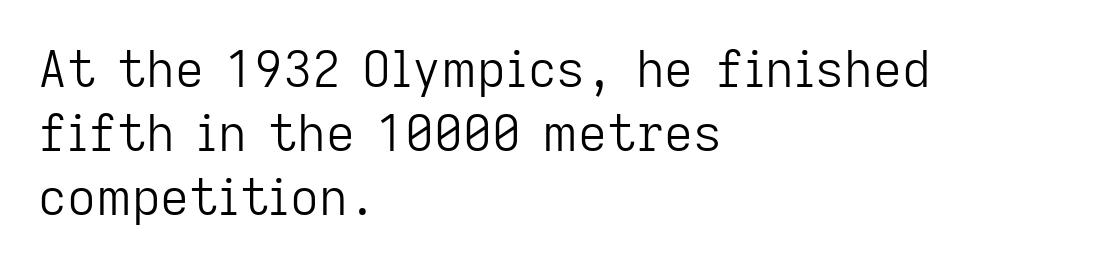
The image shows 50 px light sans-serif type, upright; set left-aligned, normal line spacing (1.28x), normal letter spacing, not underlined; low stroke contrast and a medium x-height.
